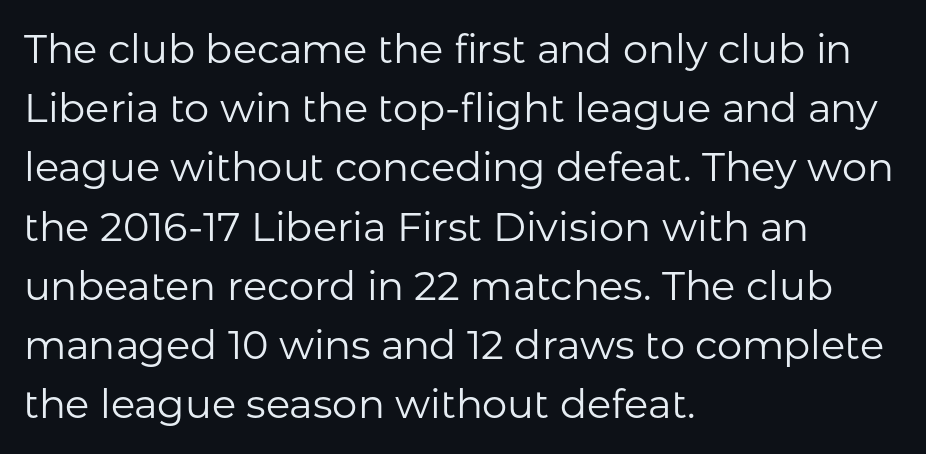
Q: Is the text bold? A: No.
Q: Is the text italic (slanted)? A: No, it is upright.
Q: Is the typeface a serif or a sans-serif typeface? A: Sans-serif.
Q: Is the text underlined? A: No.
Q: How is the paragraph aligned? A: Left-aligned.
Q: Is the spacing between letters normal or unusually wide? A: Normal.
Q: Is the spacing between lines tight, normal or loose? A: Normal.
Q: Width (condensed, normal, or wide)? A: Normal.
Q: Stroke contrast? A: Low.
Q: x-height? A: Medium.
Q: Monospaced? A: No.
